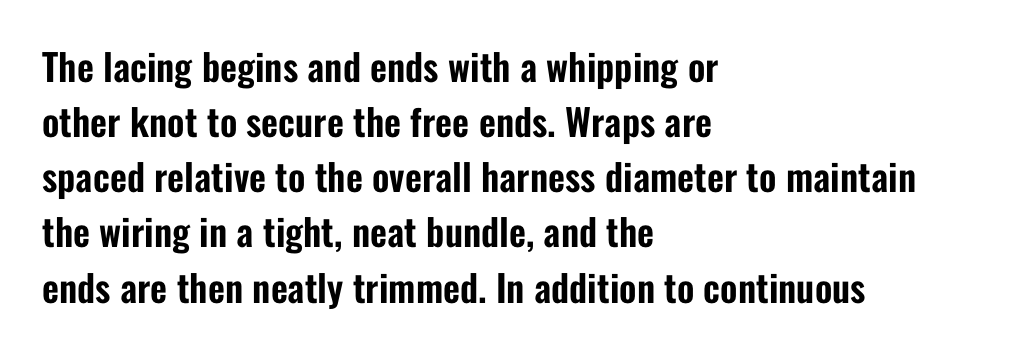
Each line starts at the same left margin while the right side varies. The font family rendered here belongs to the sans-serif group. You could call the tracking neutral — neither tight nor loose. Is this a fixed-width face? No — the glyphs have proportional, varying widths. Whoever set this chose a conventional vertical rhythm.
